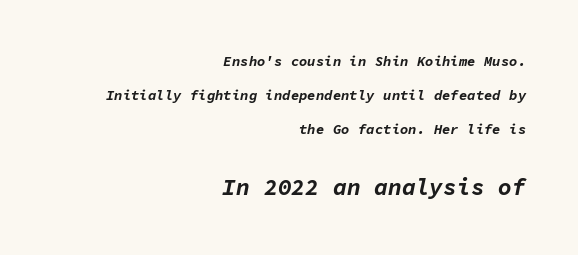
Look at the glyph heights: the lower group is clearly the bigger setting. These lines are set flush right with a ragged left edge. The passage shown is emphatically bold. How would I describe the line gaps? Wide and relaxed. Words float on clear page, feet unadorned.
